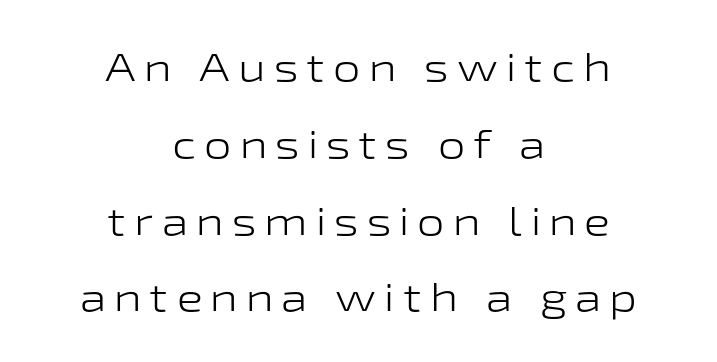
The image shows 39 px light, wide sans-serif type, upright; set centered, loose line spacing (1.97x), unusually wide letter spacing (+0.21 em), not underlined; low stroke contrast and a medium x-height.
